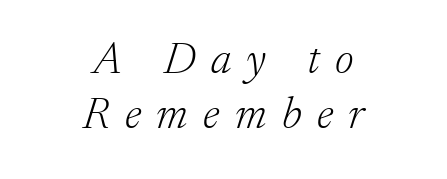
The image shows 45 px light serif type, italic (leaning right); set centered, line spacing 1.22x, unusually wide letter spacing (+0.34 em), not underlined; low stroke contrast and a medium x-height.
